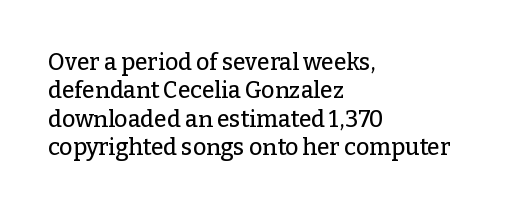
Q: Is the text italic (slanted)? A: No, it is upright.
Q: Is the text underlined? A: No.
Q: How is the paragraph aligned? A: Left-aligned.
Q: Is the spacing between letters normal or unusually wide? A: Normal.
